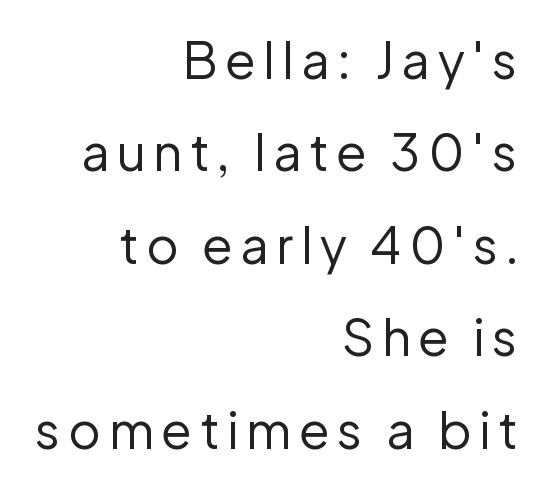
{"serif": "no", "italic": "no", "bold": "no", "weight": "regular", "width": "normal", "stroke_contrast": "low", "x_height": "medium", "monospaced": "no", "underline": "no", "align": "right", "line_spacing_ratio": 1.85, "glyph_px": 50}
